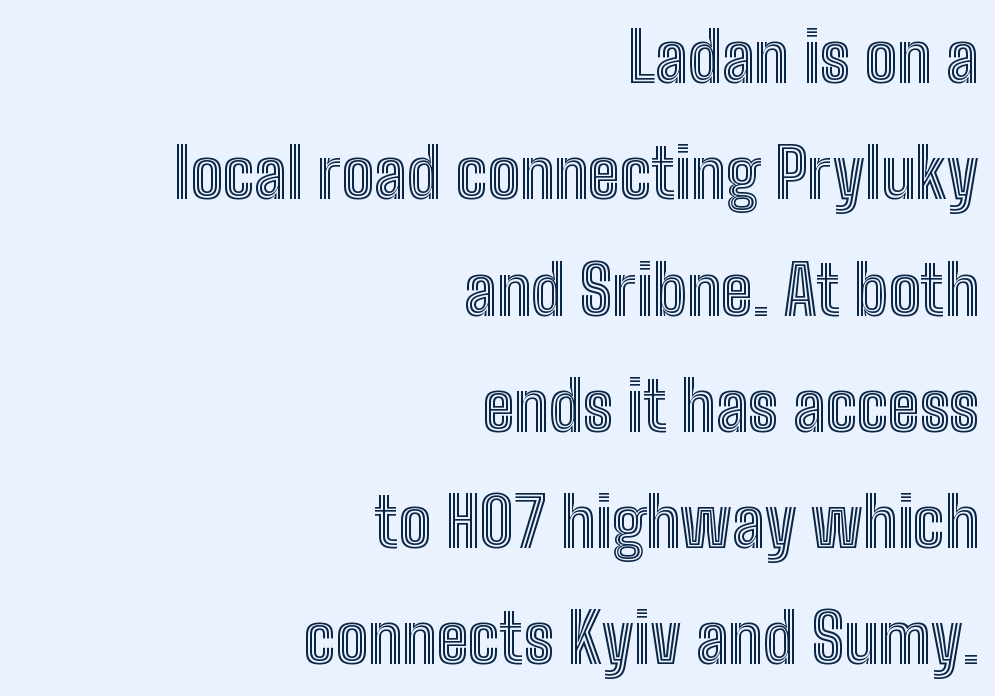
{"italic": "no", "width": "condensed", "x_height": "medium", "monospaced": "no", "underline": "no", "align": "right", "line_spacing_ratio": 1.71, "letter_spacing": "normal", "letter_spacing_em": 0.0, "glyph_px": 68}
